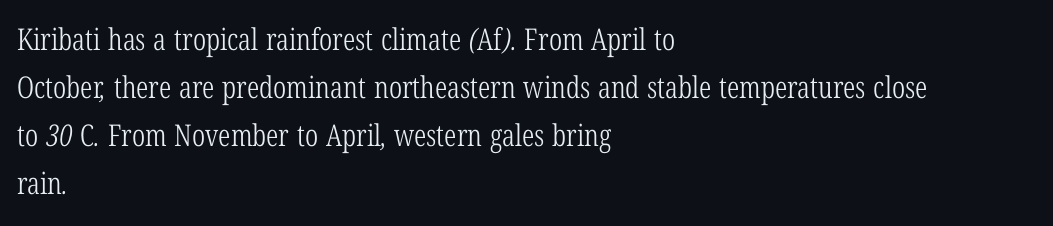
{"serif": "yes", "bold": "no", "weight": "light", "width": "condensed", "stroke_contrast": "low", "x_height": "medium", "monospaced": "no", "underline": "no", "align": "left", "line_spacing": "normal", "line_spacing_ratio": 1.6, "letter_spacing": "normal", "letter_spacing_em": 0.0, "glyph_px": 30}
